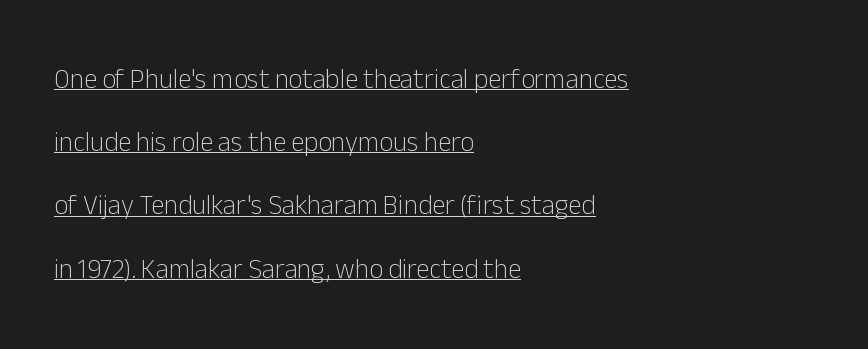
The image shows 27 px text type, upright; set left-aligned, loose line spacing (2.34x), normal letter spacing, underlined.
